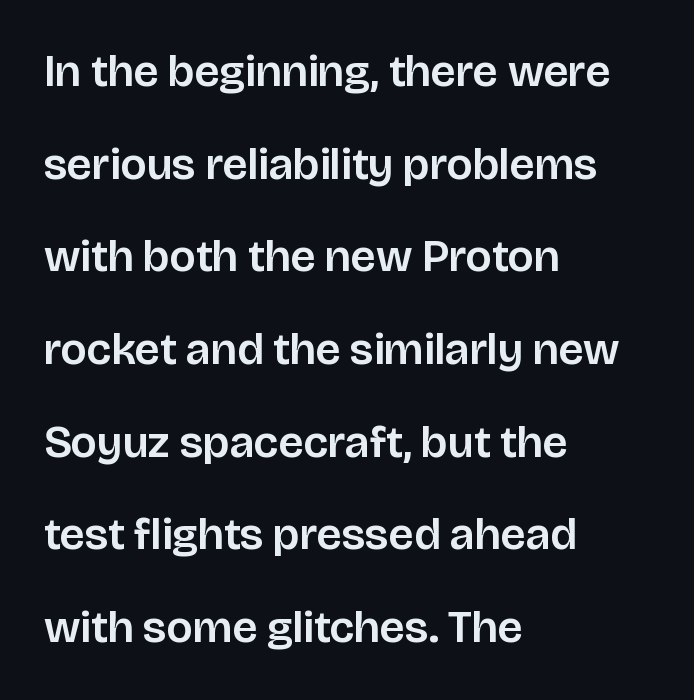
Q: Is the text italic (slanted)? A: No, it is upright.
Q: Is the typeface a serif or a sans-serif typeface? A: Sans-serif.
Q: Is the text underlined? A: No.
Q: How is the paragraph aligned? A: Left-aligned.
Q: Is the spacing between letters normal or unusually wide? A: Normal.
Q: Is the spacing between lines tight, normal or loose? A: Loose.
Q: Width (condensed, normal, or wide)? A: Normal.
Q: Stroke contrast? A: Low.
Q: x-height? A: Large.
Q: Monospaced? A: No.
